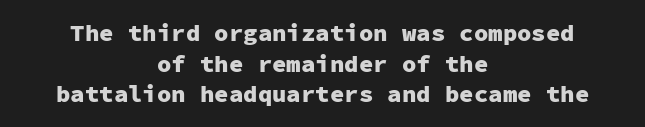
{"italic": "no", "bold": "yes", "underline": "no", "align": "center", "line_spacing": "normal", "line_spacing_ratio": 1.28, "letter_spacing": "normal", "letter_spacing_em": 0.0, "glyph_px": 24}
